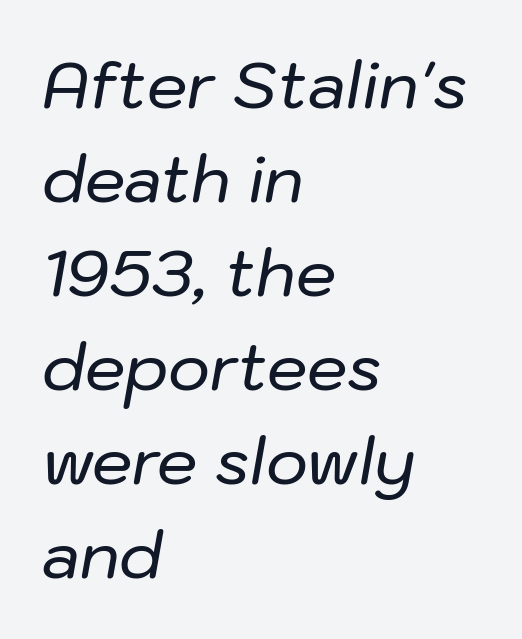
The image shows 64 px text type, italic (leaning right); set left-aligned, normal line spacing (1.47x), normal letter spacing, not underlined; low stroke contrast and a medium x-height.
